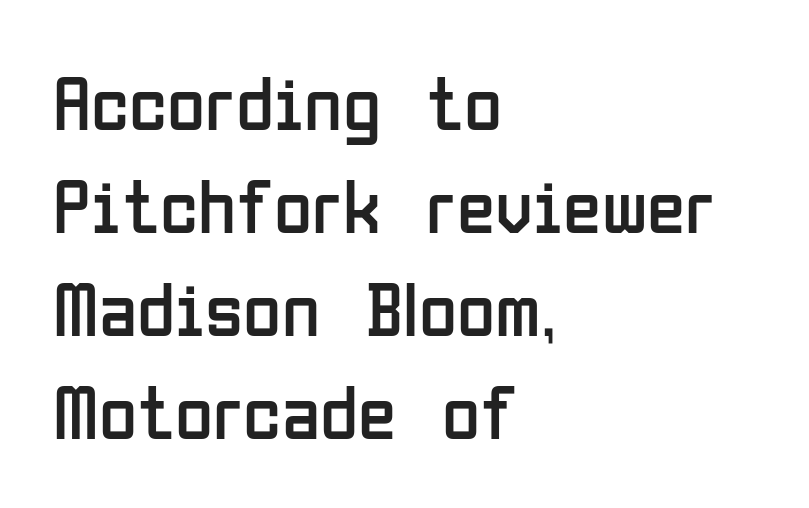
The image shows 78 px regular-weight, condensed sans-serif type, upright; set left-aligned, normal line spacing (1.32x), normal letter spacing, not underlined; low stroke contrast and a medium x-height.
